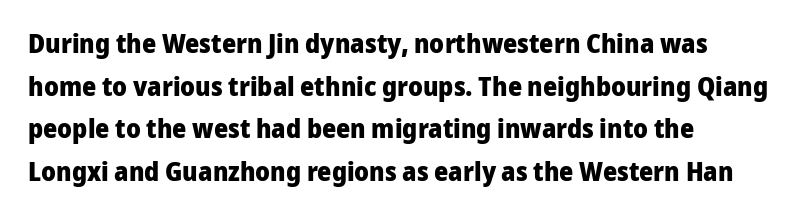
The image shows 27 px bold type, upright; set left-aligned, normal line spacing (1.58x), normal letter spacing, not underlined.
